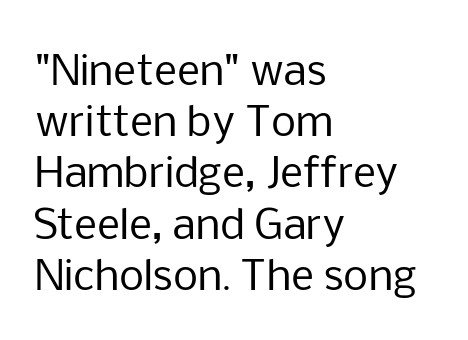
The image shows 40 px regular-weight sans-serif type, upright; set left-aligned, normal line spacing (1.28x), normal letter spacing, not underlined; low stroke contrast and a medium x-height.
